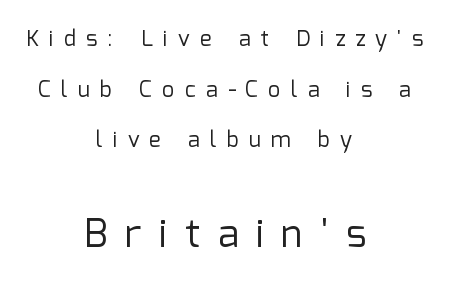
The image shows 39 px regular-weight sans-serif type, upright; set centered, loose line spacing (2.3x), unusually wide letter spacing (+0.46 em), not underlined; the second (bottom) block is 1.77x larger; low stroke contrast and a medium x-height.
